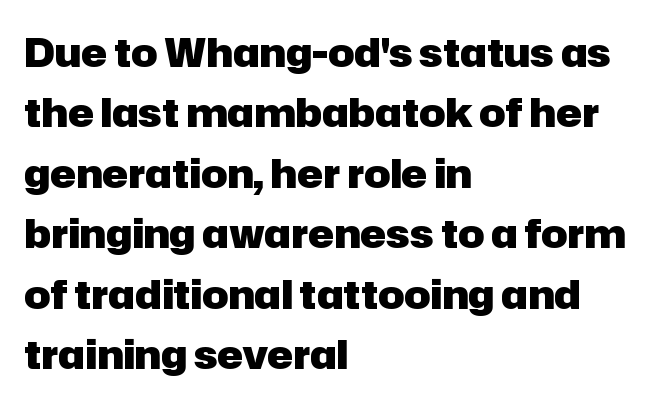
Check under the words: just untouched page. Which margin do the lines hug? The left one — the right edge is uneven. Posture: vertical. A typesetter would call this proportional, since set widths differ per character.
